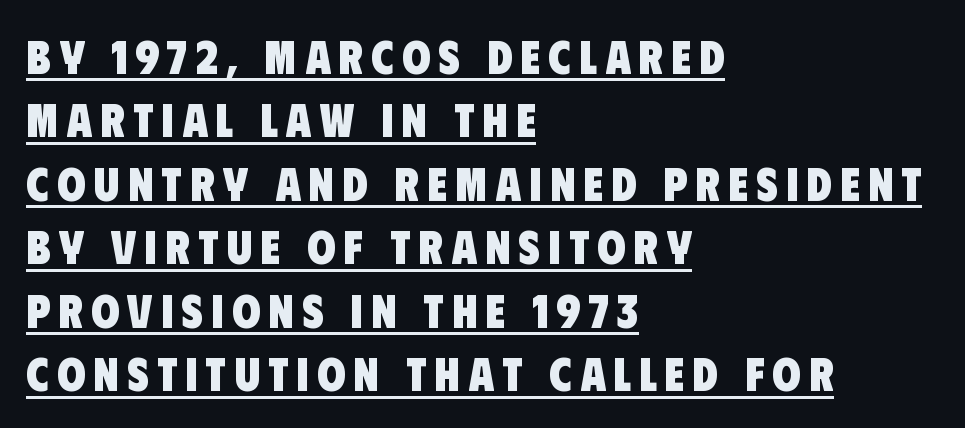
Q: Is the text bold? A: Yes.
Q: Is the typeface a serif or a sans-serif typeface? A: Sans-serif.
Q: Is the text underlined? A: Yes.
Q: How is the paragraph aligned? A: Left-aligned.
Q: Is the spacing between lines tight, normal or loose? A: Normal.
Q: Width (condensed, normal, or wide)? A: Condensed.
Q: Stroke contrast? A: Low.
Q: x-height? A: Large.
Q: Monospaced? A: No.
